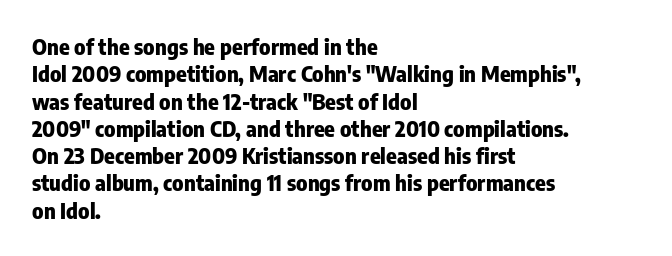
Chunky letters — that's bold for sure. Caption: standard tracking, unaltered. Descenders are the only things crossing below the line. Typeset ragged right — the left edge is the straight one. The letters stand upright; this is a roman face.
